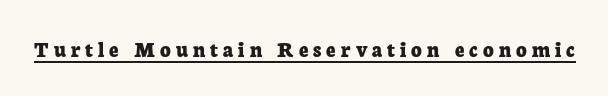
The image shows 23 px bold type, upright; set unusually wide letter spacing (+0.22 em), underlined.
